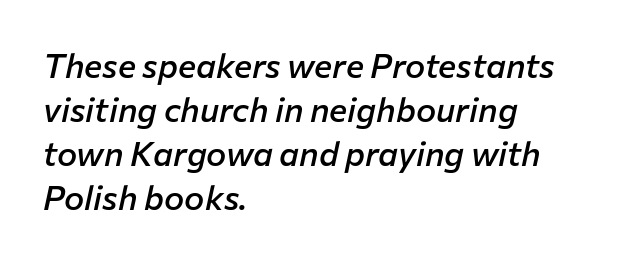
Q: Is the text bold? A: Semi-bold.
Q: Is the text italic (slanted)? A: Yes, it leans right by about 12 degrees.
Q: Is the text underlined? A: No.
Q: How is the paragraph aligned? A: Left-aligned.
Q: Is the spacing between letters normal or unusually wide? A: Normal.
Q: Is the spacing between lines tight, normal or loose? A: Normal.
Q: Width (condensed, normal, or wide)? A: Normal.
Q: Stroke contrast? A: Low.
Q: x-height? A: Medium.
Q: Monospaced? A: No.
